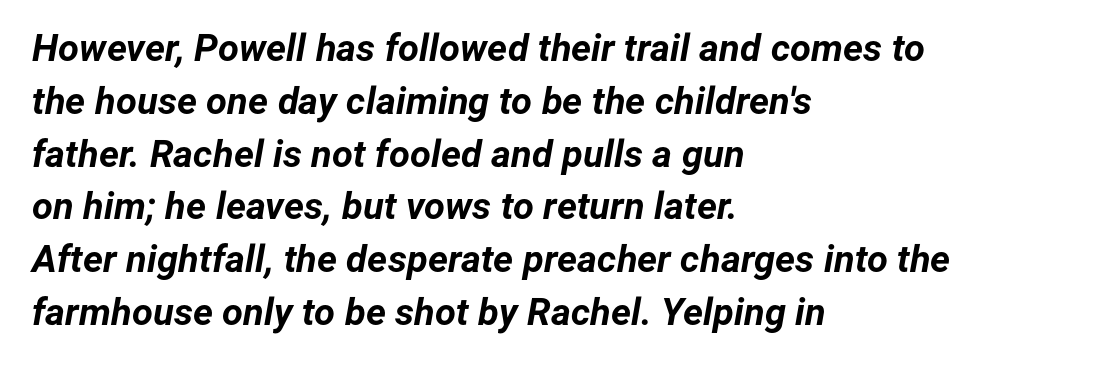
Check under the words: just untouched page. In CSS terms this would be text-align: left. This sample uses an oblique cut, with every glyph tilted off the vertical. Tracking value appears to be zero — textbook default spacing.
